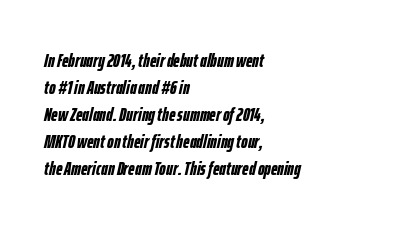
The image shows 20 px bold type, italic (leaning right); set left-aligned, normal line spacing (1.35x), normal letter spacing, not underlined.
